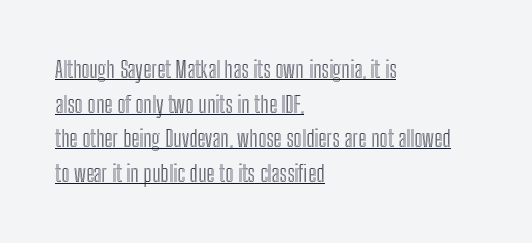
The image shows 23 px text type, upright; set left-aligned, normal line spacing (1.51x), normal letter spacing, underlined.
